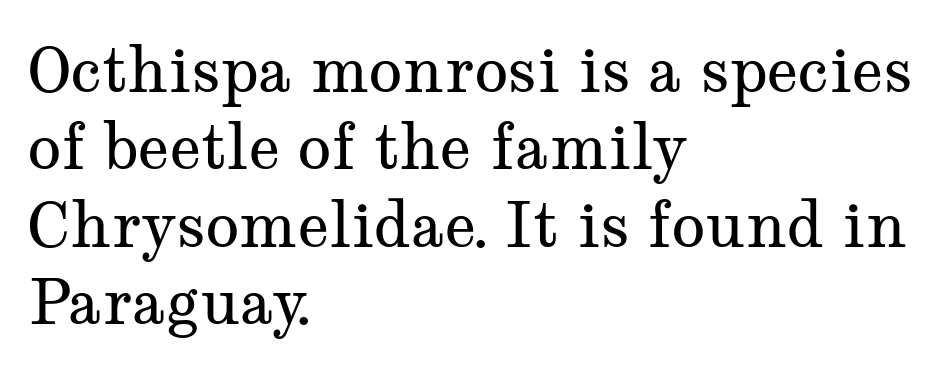
The image shows 62 px regular-weight, wide serif type, upright; set left-aligned, normal line spacing (1.25x), normal letter spacing, not underlined; medium stroke contrast and a medium x-height.
